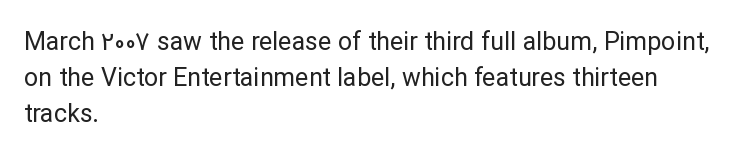
{"italic": "no", "bold": "no", "underline": "no", "align": "left", "line_spacing": "normal", "line_spacing_ratio": 1.45, "letter_spacing": "normal", "letter_spacing_em": 0.0, "glyph_px": 25}
